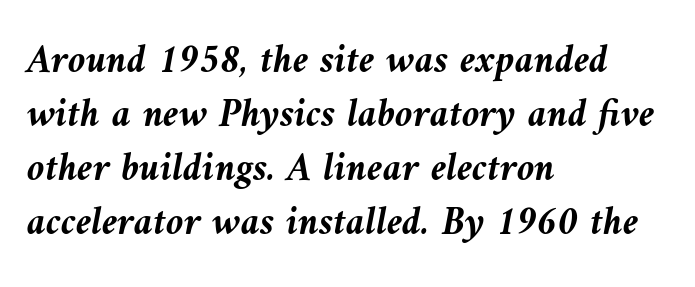
Underline: absent. This rendering uses left alignment, leaving the right contour irregular. How heavy is the stroke? Heavy — this is a bold. The line texture is even and compact thanks to regular tracking. Note the varied advance widths — an 'i' is clearly narrower than an 'm'.
